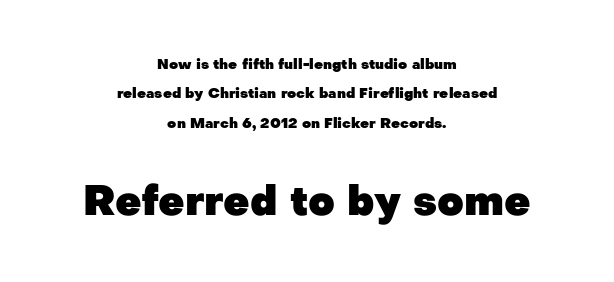
Q: Is the text bold? A: Yes.
Q: Is the text italic (slanted)? A: No, it is upright.
Q: Is the typeface a serif or a sans-serif typeface? A: Sans-serif.
Q: Is the text underlined? A: No.
Q: How is the paragraph aligned? A: Centered.
Q: Is the spacing between letters normal or unusually wide? A: Normal.
Q: Is the spacing between lines tight, normal or loose? A: Loose.
Q: Which block of text is set in a larger size, the first (top) or the second (bottom)? A: The second (bottom) one.
Q: Width (condensed, normal, or wide)? A: Normal.
Q: Stroke contrast? A: Low.
Q: x-height? A: Medium.
Q: Monospaced? A: No.
